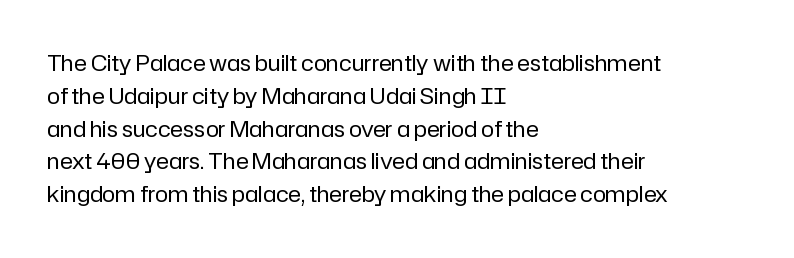
Descender tails drop into unmarked territory. Vertically, the passage feels balanced, rows spaced as you'd expect. The typesetter chose a ragged-right arrangement here. The typography opts for an upright posture over an oblique one. The rendering keeps characters at their native spacing. Stroke mass is kept to a normal reading level or below.
